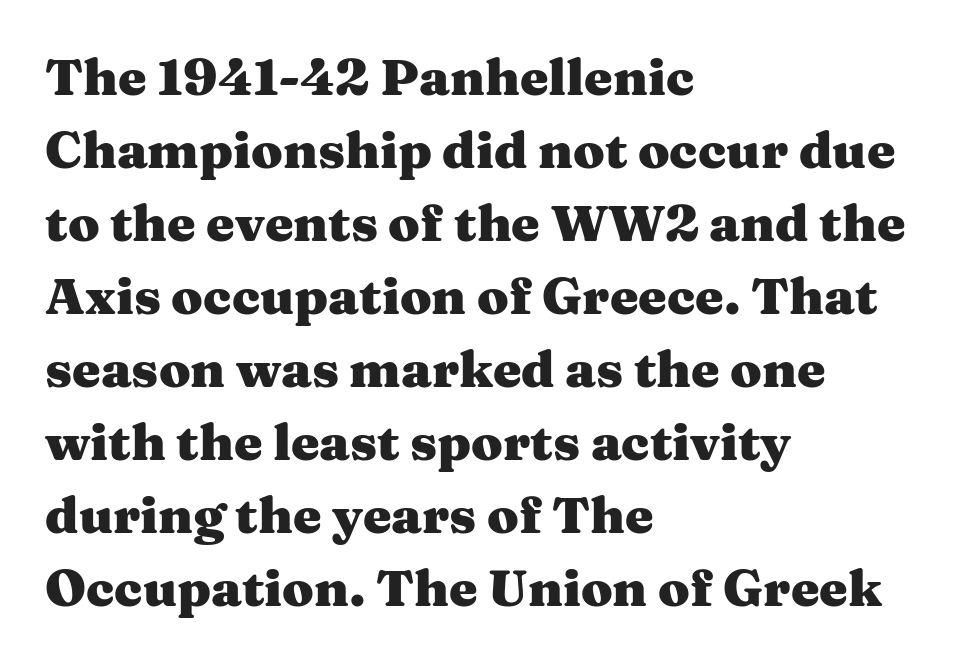
{"serif": "yes", "italic": "no", "bold": "yes", "weight": "heavy", "width": "wide", "stroke_contrast": "medium", "x_height": "medium", "monospaced": "no", "underline": "no", "align": "left", "line_spacing": "normal", "line_spacing_ratio": 1.43, "letter_spacing": "normal", "letter_spacing_em": 0.0, "glyph_px": 51}
